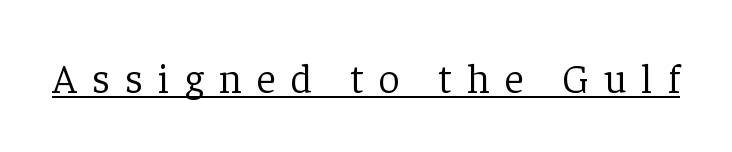
A rule runs beneath these lines of type. The letters stand straight up with perfectly vertical stems. Short note: letters widely spaced. Weight: regular or lighter.
